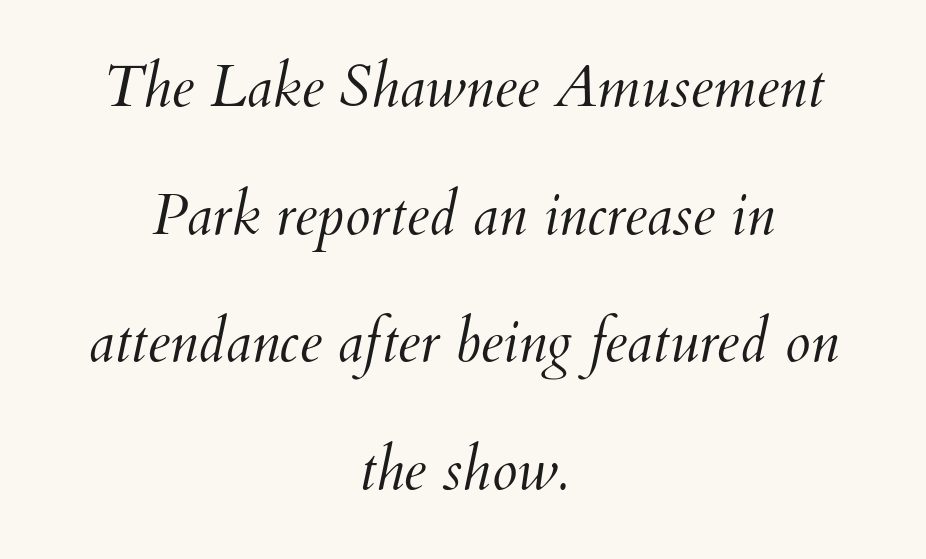
{"italic": "yes", "lean": "right", "slant_degrees": 12, "bold": "no", "weight": "light", "width": "normal", "stroke_contrast": "medium", "x_height": "small", "monospaced": "no", "underline": "no", "align": "center", "line_spacing": "loose", "line_spacing_ratio": 2.2, "letter_spacing": "normal", "letter_spacing_em": 0.0, "glyph_px": 58}
